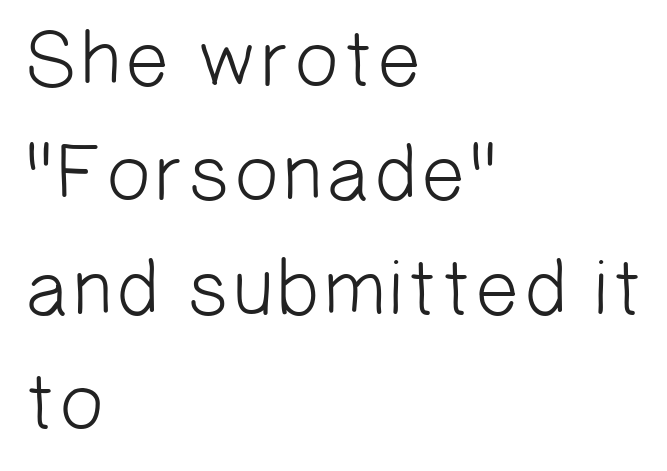
{"serif": "no", "bold": "no", "weight": "light", "width": "normal", "stroke_contrast": "low", "x_height": "medium", "monospaced": "no", "underline": "no", "align": "left", "line_spacing": "normal", "line_spacing_ratio": 1.43, "letter_spacing": "normal", "letter_spacing_em": 0.0, "glyph_px": 80}
